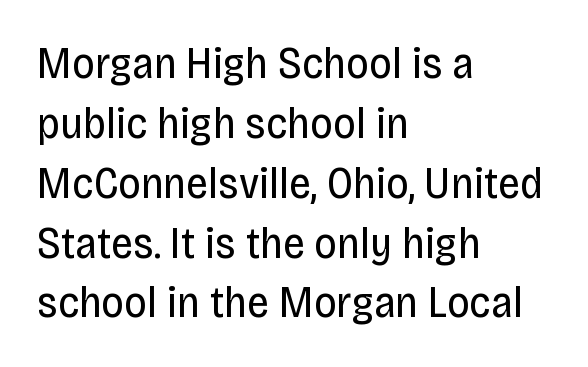
The image shows 44 px regular-weight, condensed sans-serif type, upright; set left-aligned, normal line spacing (1.36x), normal letter spacing, not underlined; low stroke contrast and a large x-height.
